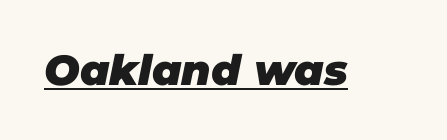
{"italic": "yes", "lean": "right", "slant_degrees": 11, "bold": "yes", "weight": "heavy", "width": "normal", "stroke_contrast": "low", "x_height": "large", "monospaced": "no", "underline": "yes", "letter_spacing": "normal", "letter_spacing_em": 0.0, "glyph_px": 42}
